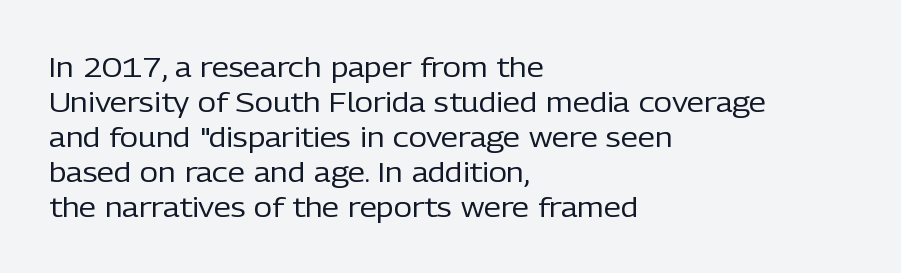
Visually the block forms a straight wall on the left and a jagged coastline on the right. Interline gaps are of average width in this sample. The font family rendered here belongs to the sans-serif group. No chunkiness to these letters — they're not bold. Style check: upright.
